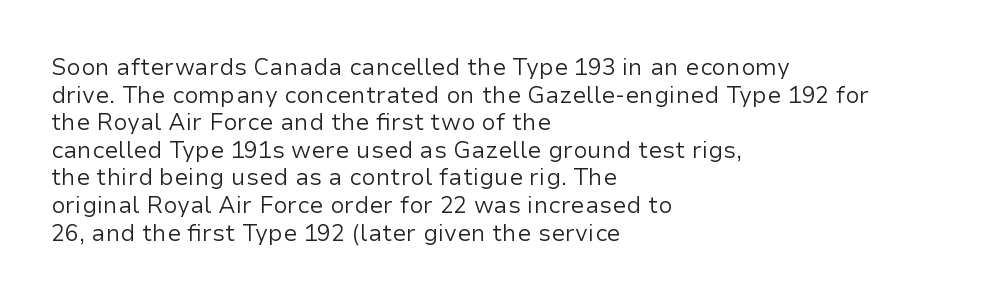
{"italic": "no", "bold": "no", "underline": "no", "align": "left", "line_spacing_ratio": 1.2, "letter_spacing": "normal", "letter_spacing_em": 0.0, "glyph_px": 23}
